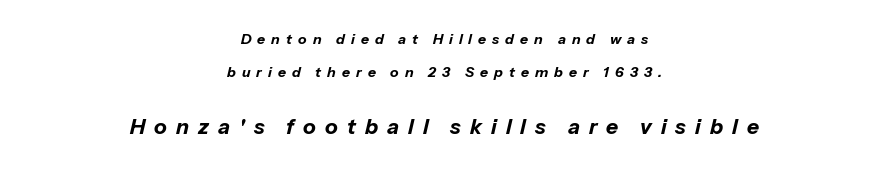
Where is the straight margin? There isn't one; the lines are centered. Words float on clear page, feet unadorned. Is the type bold? Yes — the strokes are clearly thick and heavy. Tracking value appears strongly positive — letters spread wide.
